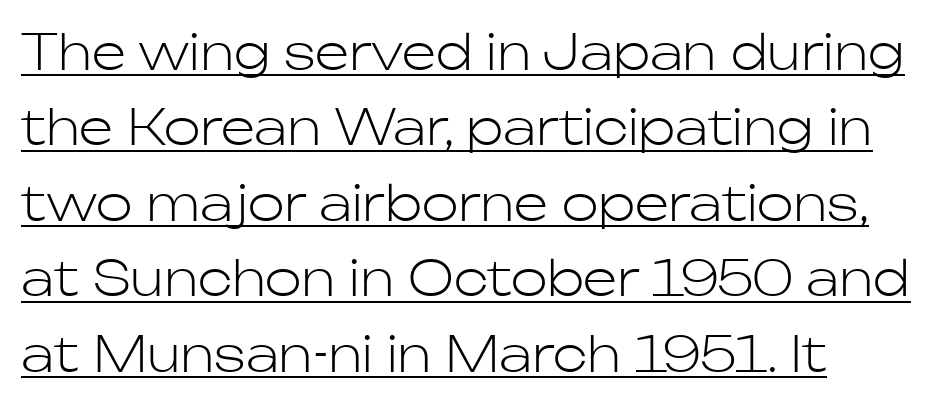
Are there feet on the stems? There aren't — it's a sans. This rendering leaves character spacing at its baseline value. The space between consecutive lines is moderate. Decoration check: the copy is underlined.
